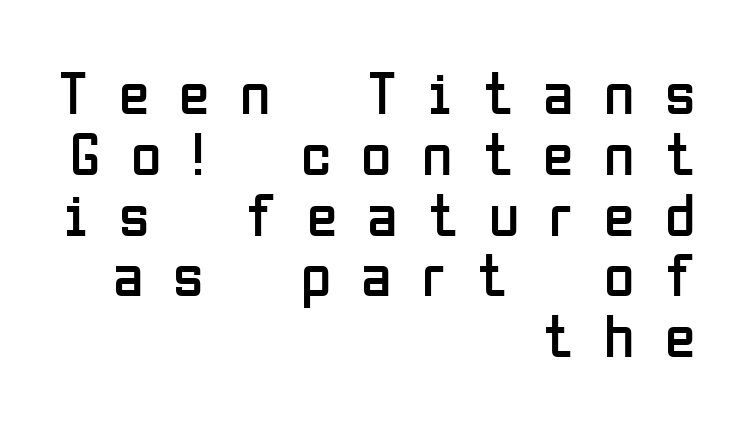
Q: Is the text bold? A: No.
Q: Is the text italic (slanted)? A: No, it is upright.
Q: Is the typeface a serif or a sans-serif typeface? A: Sans-serif.
Q: Is the text underlined? A: No.
Q: How is the paragraph aligned? A: Right-aligned.
Q: Is the spacing between letters normal or unusually wide? A: Unusually wide.
Q: Is the spacing between lines tight, normal or loose? A: Tight.
Q: Width (condensed, normal, or wide)? A: Condensed.
Q: Stroke contrast? A: Low.
Q: x-height? A: Medium.
Q: Monospaced? A: No.
